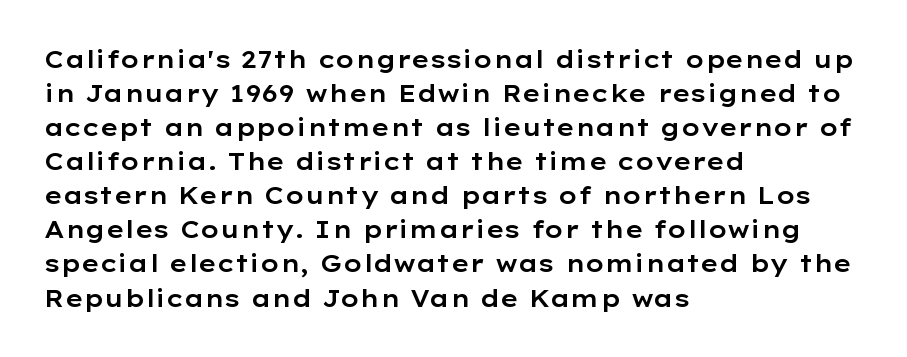
Q: Is the text italic (slanted)? A: No, it is upright.
Q: Is the text underlined? A: No.
Q: How is the paragraph aligned? A: Left-aligned.
Q: Is the spacing between letters normal or unusually wide? A: Normal.
Q: Is the spacing between lines tight, normal or loose? A: Normal.
